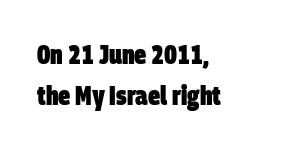
{"bold": "yes", "underline": "no", "align": "left", "line_spacing": "normal", "line_spacing_ratio": 1.51, "letter_spacing": "normal", "letter_spacing_em": 0.0, "glyph_px": 27}
